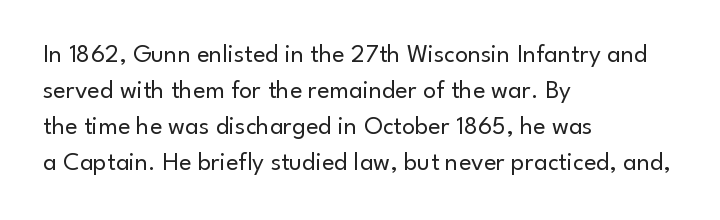
The image shows 26 px text type, upright; set left-aligned, normal line spacing (1.39x), normal letter spacing, not underlined.
